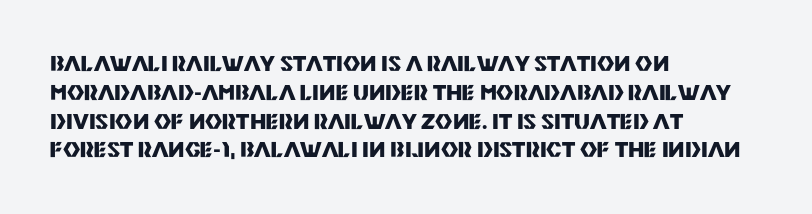
The image shows 21 px bold type, upright; set left-aligned, normal line spacing (1.37x), normal letter spacing, not underlined.
